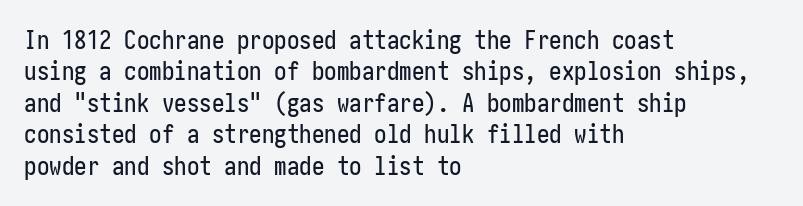
The image shows 25 px text type, upright; set left-aligned, normal line spacing (1.26x), normal letter spacing, not underlined.
